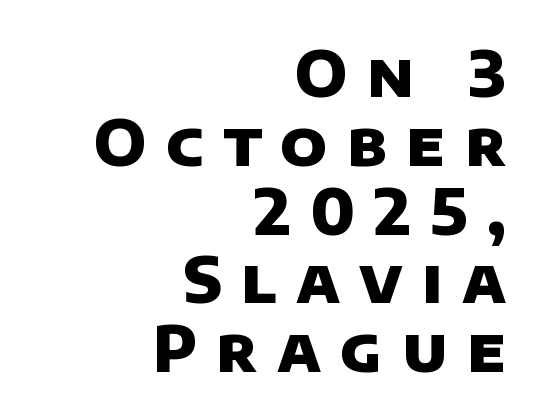
The image shows 62 px heavy sans-serif type; set right-aligned, tight line spacing (1.11x), unusually wide letter spacing (+0.31 em), not underlined; low stroke contrast and a large x-height.
